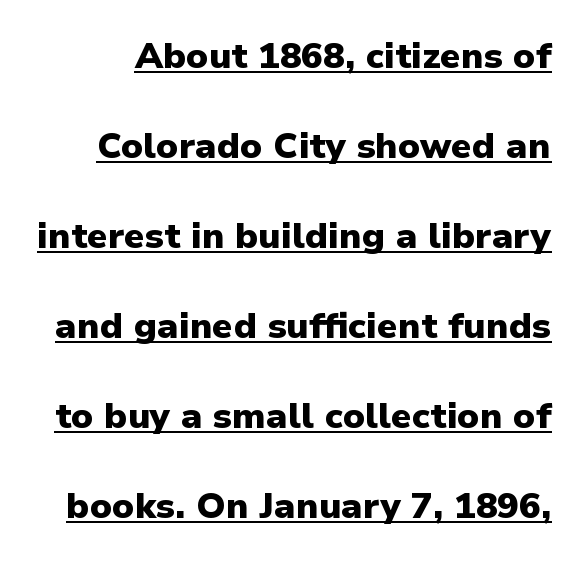
Q: Is the text bold? A: Yes.
Q: Is the text italic (slanted)? A: No, it is upright.
Q: Is the typeface a serif or a sans-serif typeface? A: Sans-serif.
Q: Is the text underlined? A: Yes.
Q: Is the spacing between letters normal or unusually wide? A: Normal.
Q: Is the spacing between lines tight, normal or loose? A: Loose.
Q: Width (condensed, normal, or wide)? A: Normal.
Q: Stroke contrast? A: Low.
Q: x-height? A: Medium.
Q: Monospaced? A: No.
